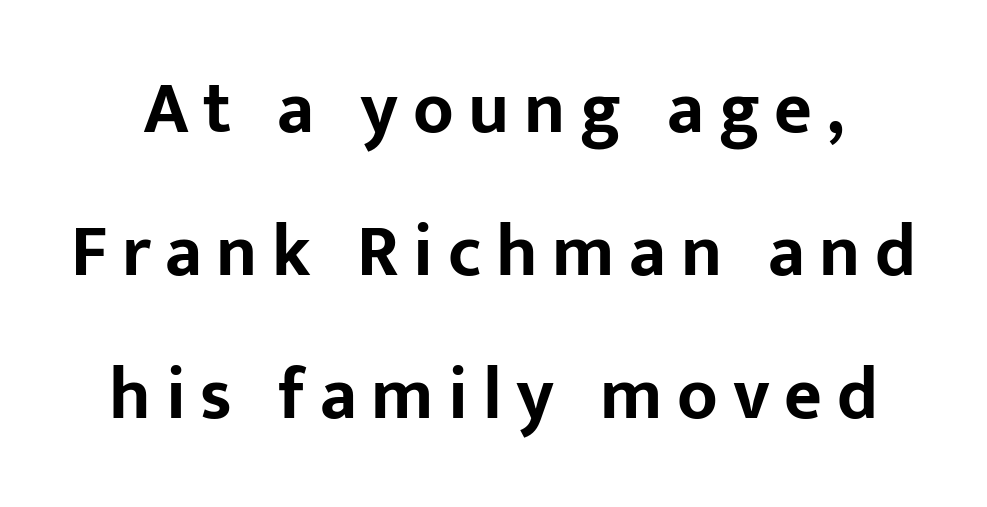
These lines stand farther apart than default settings would place them. The typography opts for an upright posture over an oblique one. Heavy-handed strokes throughout: this text is bold. No feet cap the strokes, marking this as sans-serif type. The letters advance in unequal steps, a hallmark of proportional type. Any mark beneath the type? The region is blank.
